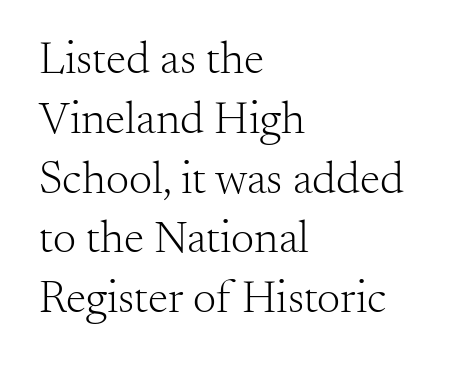
The image shows 46 px light serif type, upright; set left-aligned, normal line spacing (1.3x), normal letter spacing, not underlined; medium stroke contrast and a small x-height.
